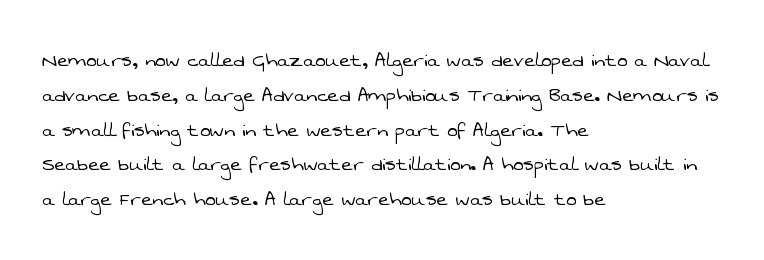
{"bold": "no", "underline": "no", "align": "left", "line_spacing": "normal", "line_spacing_ratio": 1.45, "letter_spacing": "normal", "letter_spacing_em": 0.0, "glyph_px": 24}
